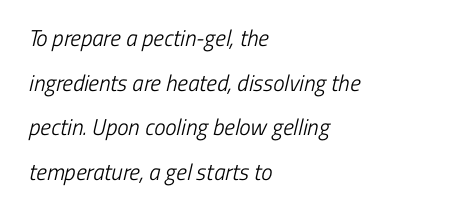
Q: Is the text bold? A: No.
Q: Is the text underlined? A: No.
Q: How is the paragraph aligned? A: Left-aligned.
Q: Is the spacing between letters normal or unusually wide? A: Normal.
Q: Is the spacing between lines tight, normal or loose? A: Loose.
